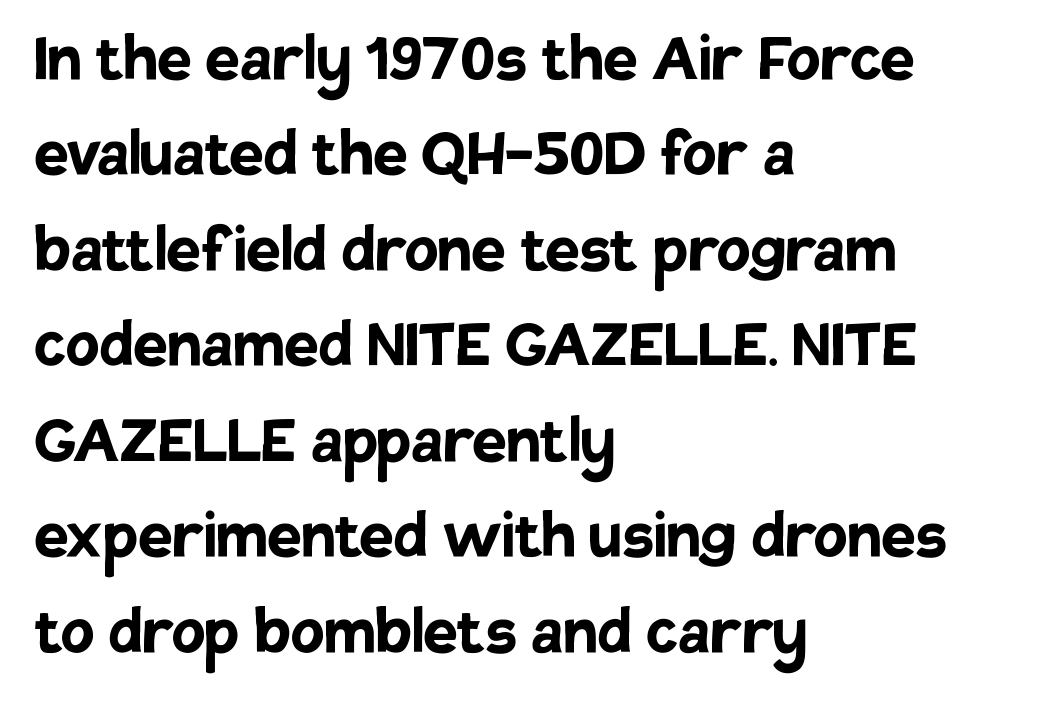
Q: Is the text bold? A: Yes.
Q: Is the text italic (slanted)? A: No, it is upright.
Q: Is the typeface a serif or a sans-serif typeface? A: Sans-serif.
Q: Is the text underlined? A: No.
Q: How is the paragraph aligned? A: Left-aligned.
Q: Is the spacing between letters normal or unusually wide? A: Normal.
Q: Width (condensed, normal, or wide)? A: Normal.
Q: Stroke contrast? A: Low.
Q: x-height? A: Large.
Q: Monospaced? A: No.
